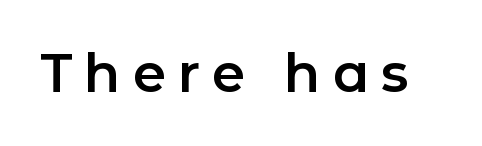
Q: Is the text italic (slanted)? A: No, it is upright.
Q: Is the typeface a serif or a sans-serif typeface? A: Sans-serif.
Q: Is the text underlined? A: No.
Q: Is the spacing between letters normal or unusually wide? A: Unusually wide.
Q: Width (condensed, normal, or wide)? A: Normal.
Q: Stroke contrast? A: Low.
Q: x-height? A: Medium.
Q: Monospaced? A: No.
